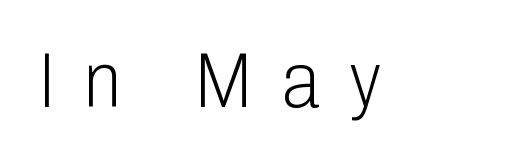
The face looks like a standard text weight, possibly lighter. How are the letters spaced? Widely, with obvious added tracking. Has an underline been added? It has not. The axis of the letterforms is exactly vertical. These lines are rendered in a variable-pitch font. Note: no serifs on the glyphs.
